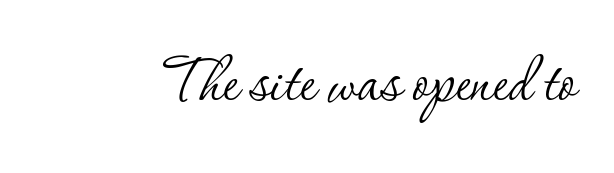
{"serif": "yes", "bold": "no", "weight": "thin", "width": "normal", "stroke_contrast": "low", "x_height": "small", "monospaced": "no", "underline": "no", "letter_spacing": "normal", "letter_spacing_em": 0.0, "glyph_px": 78}
